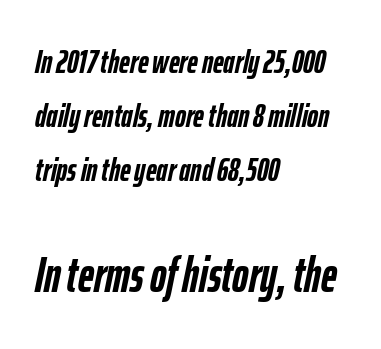
The image shows 49 px semibold, condensed type, italic (leaning right); set left-aligned, normal line spacing (1.63x), normal letter spacing, not underlined; the second (bottom) block is 1.48x larger; low stroke contrast and a medium x-height.
